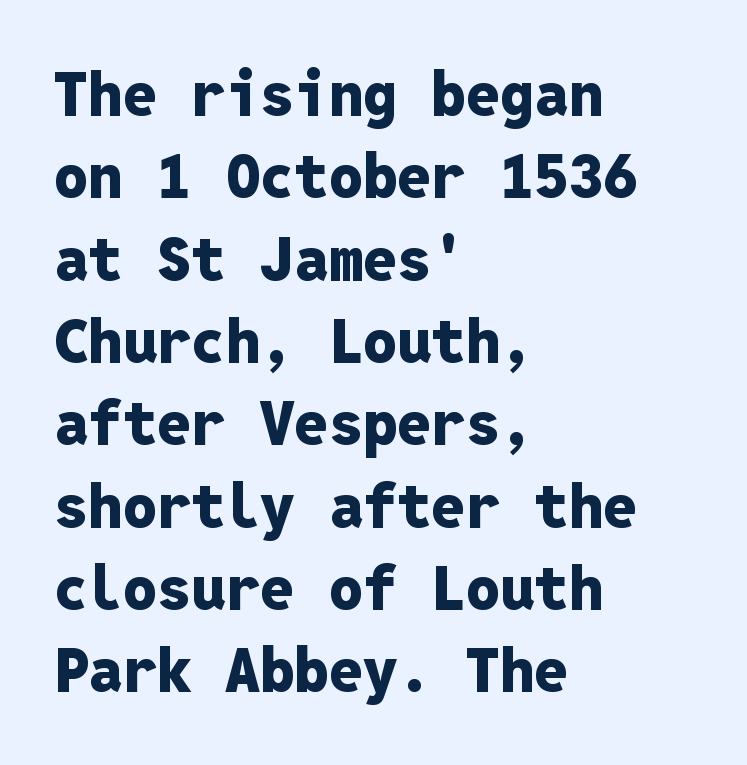
The image shows 61 px heavy sans-serif type, upright, monospaced; set left-aligned, normal line spacing (1.35x), normal letter spacing, not underlined; low stroke contrast and a medium x-height.
